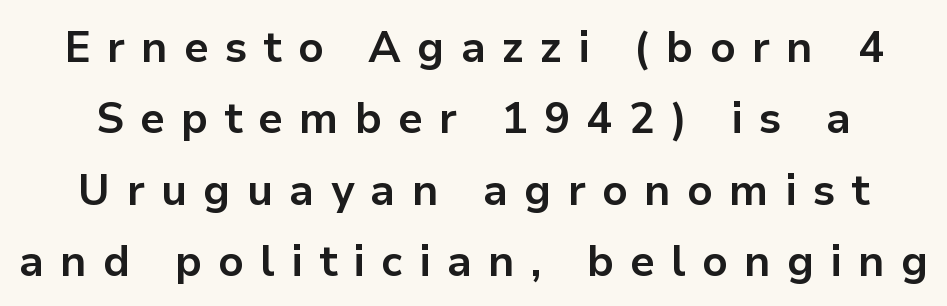
Think of a printed novel: that variable character pitch is what you see here. The designer went with a sans here, leaving each stem footless. Italic: no, the glyphs are upright roman. Line spacing here is normal. Lines of text with bare space underneath. The font is running at its bold setting.
